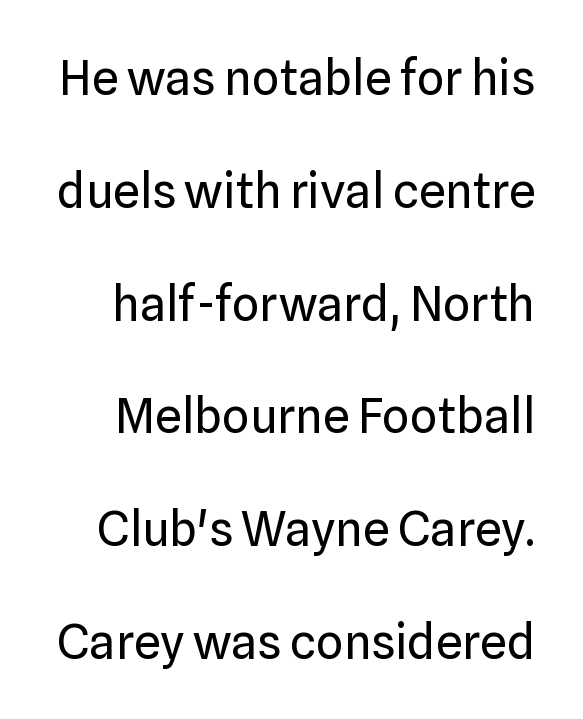
{"serif": "no", "italic": "no", "bold": "no", "weight": "regular", "width": "normal", "stroke_contrast": "low", "x_height": "medium", "monospaced": "no", "underline": "no", "line_spacing": "loose", "line_spacing_ratio": 2.35, "letter_spacing": "normal", "letter_spacing_em": 0.0, "glyph_px": 48}
